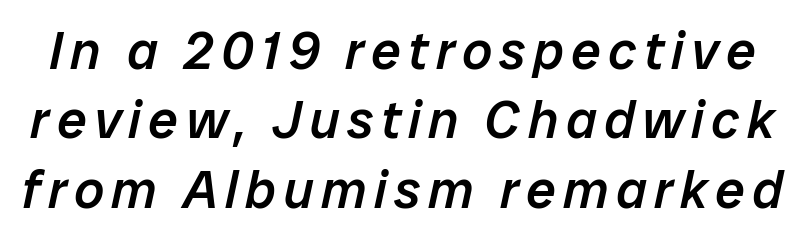
Letters rest on an invisible, unmarked baseline. Reading down the column, the eye jumps a familiar distance to each next line. A typesetter would call this proportional, since set widths differ per character. The font's italic variant was chosen for this text.
